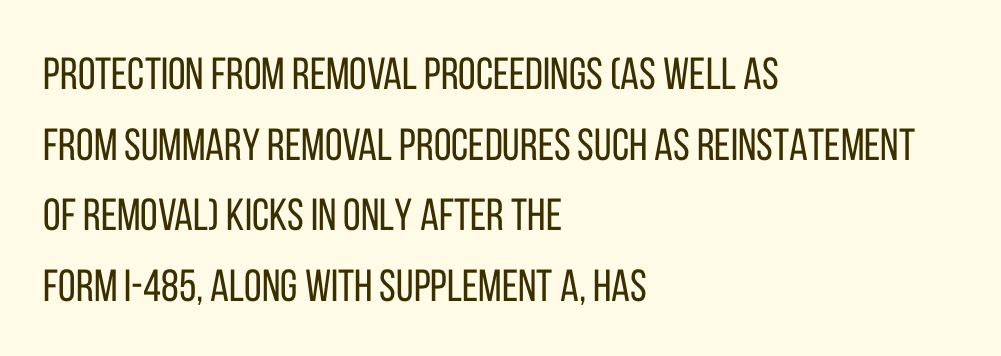
The image shows 45 px regular-weight, condensed sans-serif type, upright; set left-aligned, normal line spacing (1.57x), normal letter spacing, not underlined; low stroke contrast and a large x-height.
